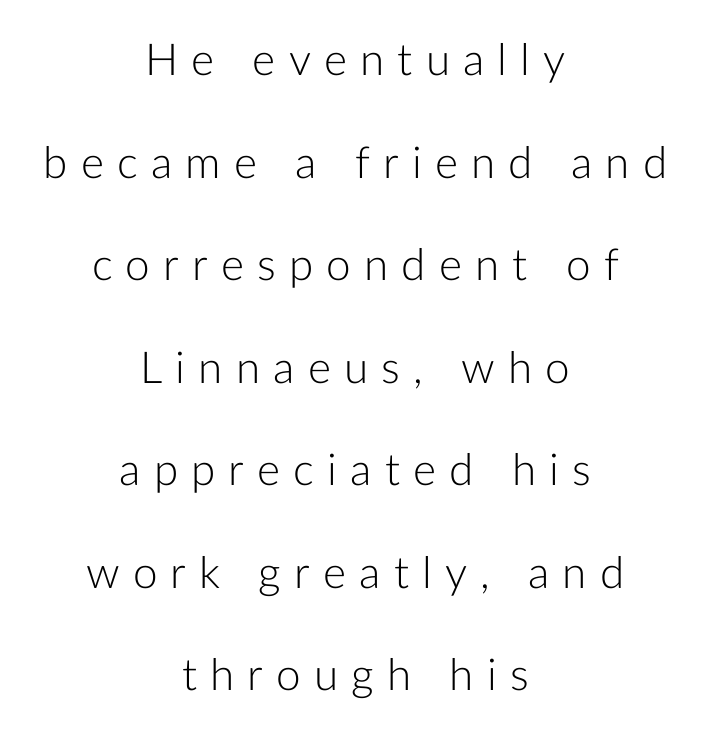
The horizontal fit of the characters is loose and conspicuously gappy. Ordinary non-slanted type is in use. Summary of vertical rhythm: relaxed, with wide interline spacing. A clean baseline with only descenders dipping below it.
